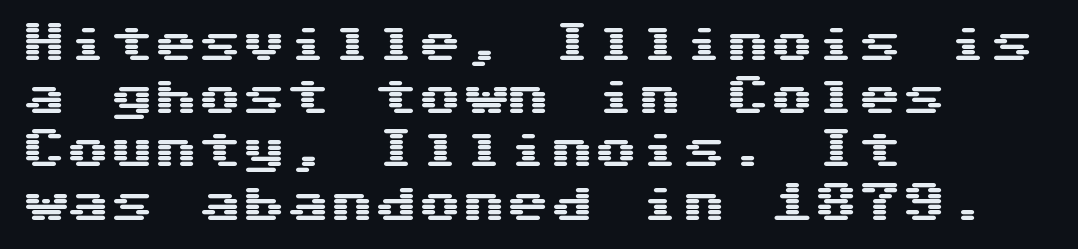
{"serif": "no", "italic": "no", "width": "wide", "stroke_contrast": "medium", "x_height": "medium", "underline": "no", "align": "left", "line_spacing_ratio": 1.21, "letter_spacing": "normal", "letter_spacing_em": 0.0, "glyph_px": 44}
